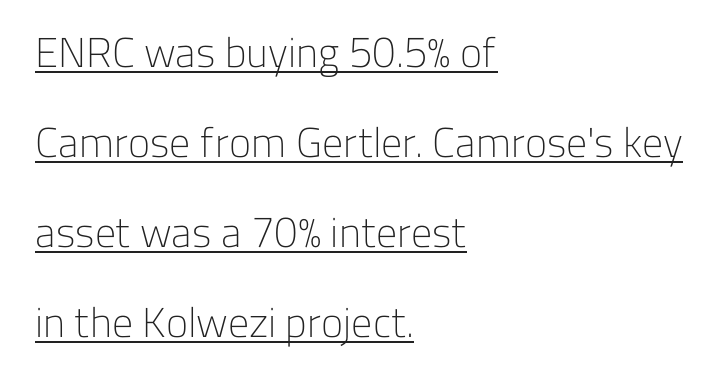
The image shows 42 px light sans-serif type, upright; set left-aligned, loose line spacing (2.14x), normal letter spacing, underlined; low stroke contrast and a medium x-height.
